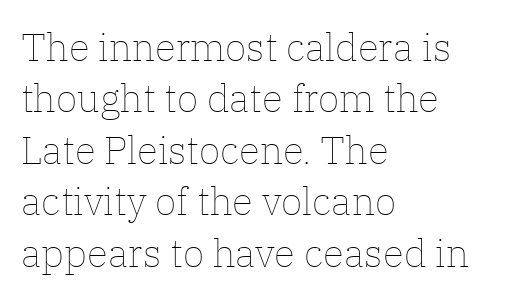
Q: Is the text bold? A: No.
Q: Is the text italic (slanted)? A: No, it is upright.
Q: Is the text underlined? A: No.
Q: How is the paragraph aligned? A: Left-aligned.
Q: Is the spacing between letters normal or unusually wide? A: Normal.
Q: Is the spacing between lines tight, normal or loose? A: Normal.
Q: Width (condensed, normal, or wide)? A: Normal.
Q: Stroke contrast? A: Low.
Q: x-height? A: Medium.
Q: Monospaced? A: No.
